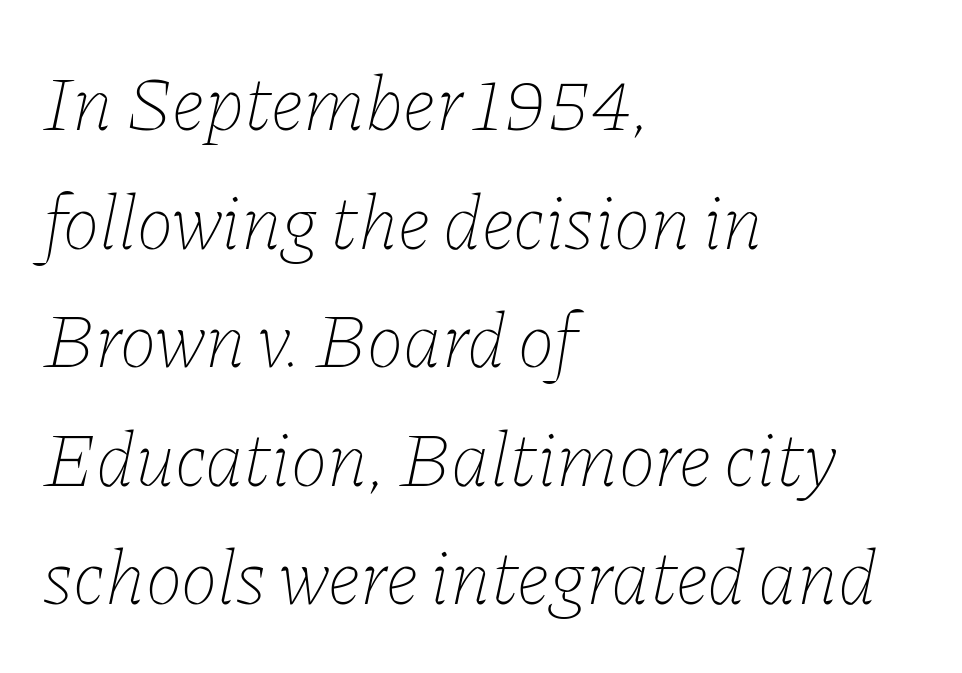
The image shows 78 px thin type, italic (leaning right); set left-aligned, normal line spacing (1.52x), normal letter spacing, not underlined; low stroke contrast and a medium x-height.
